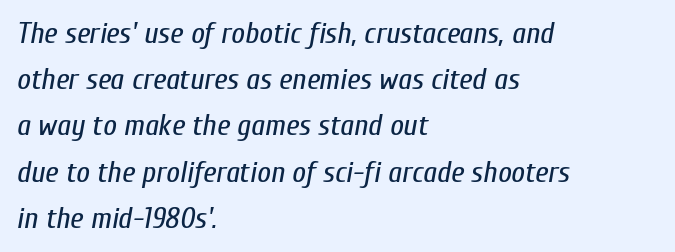
Is this a fixed-width face? No — the glyphs have proportional, varying widths. Rendered with sloped, italic letterforms. The rows are spaced the way most documents space them. Casual observation: everything's shoved over to the left. Short note: letters normally spaced.
